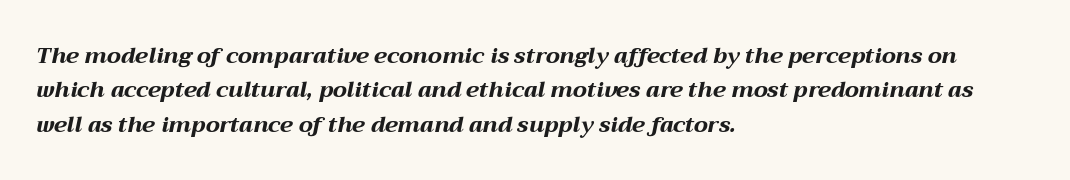
Letter spacing: default. Every letter is thick-stroked: bold, no question. Line beginnings align vertically; line endings do not. Rule under the text: the space is simply empty. Notice how the stems are inclined rather than vertical — that's the hallmark of italics.
